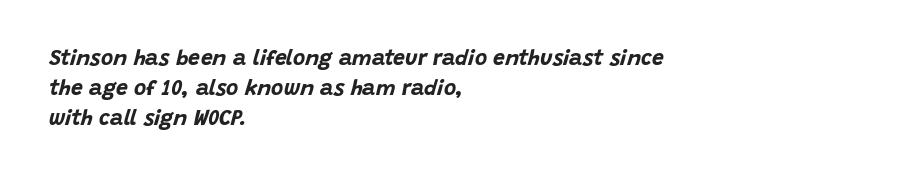
{"italic": "yes", "lean": "right", "slant_degrees": 15, "bold": "yes", "underline": "no", "align": "left", "line_spacing": "normal", "line_spacing_ratio": 1.44, "letter_spacing": "normal", "letter_spacing_em": 0.0, "glyph_px": 21}
